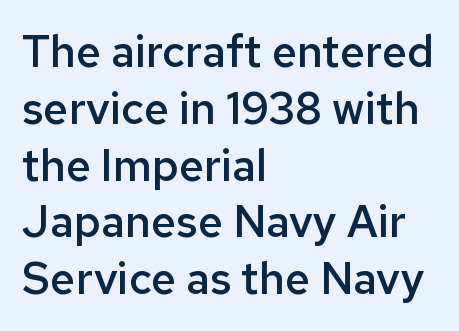
{"serif": "no", "italic": "no", "bold": "semi", "weight": "semibold", "width": "normal", "stroke_contrast": "low", "x_height": "medium", "monospaced": "no", "underline": "no", "align": "left", "line_spacing": "normal", "line_spacing_ratio": 1.29, "letter_spacing": "normal", "letter_spacing_em": 0.0, "glyph_px": 44}
